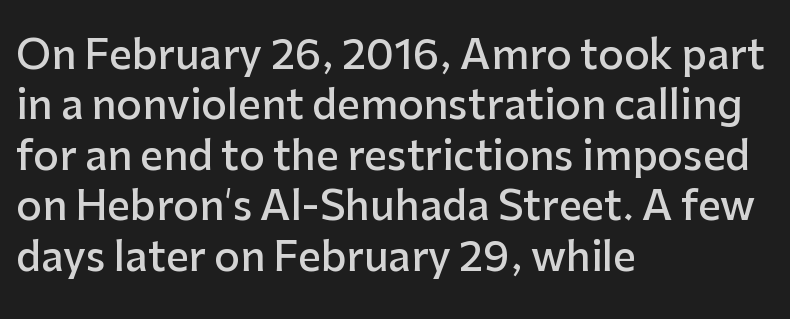
The lettering holds an erect, upright posture throughout. A bit beefed up — I'd call it semibold rather than bold. Examine the stroke ends and you'll find no serifs. Interline gaps are of average width in this sample.
